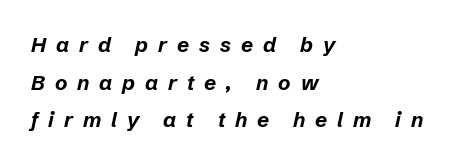
Quick note: underline off. Plenty of ink on the page — the face is bold. Looking at the ascenders, they clearly lean. Horizontal alignment here is leftward, the default for most running prose. You could only call the tracking loose — the letters float apart.
